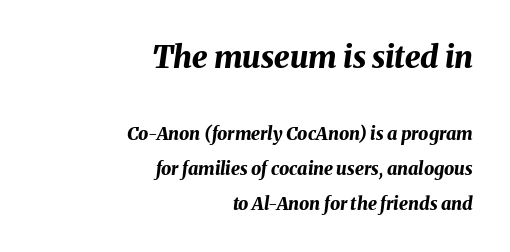
Short and long lines alike share a common ending point at right. Thick stems and heavy bowls — unmistakably bold. Does extra space separate the letters? No, they use regular spacing. Varying glyph widths throughout — classic text-font behaviour.
